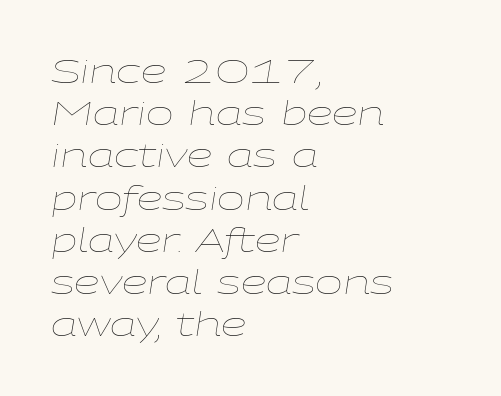
This rendering leaves character spacing at its baseline value. The space between consecutive lines is moderate. Stems here are at most as thick as an everyday book face. The passage shown is not underscored anywhere.
